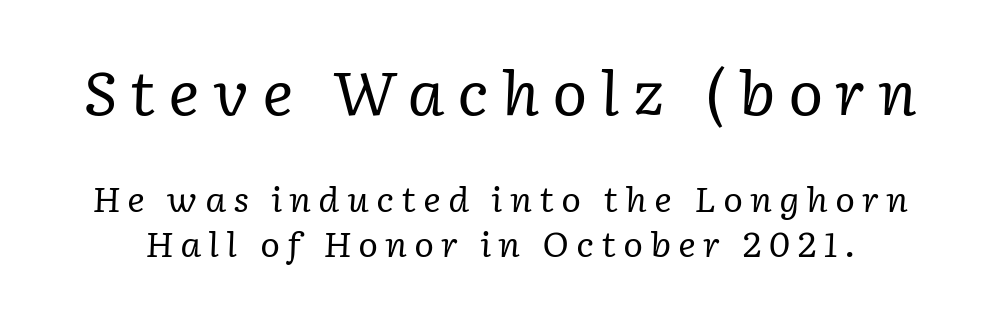
{"serif": "yes", "italic": "yes", "lean": "right", "slant_degrees": 2, "bold": "no", "weight": "regular", "width": "normal", "stroke_contrast": "low", "x_height": "medium", "monospaced": "no", "underline": "no", "line_spacing": "normal", "line_spacing_ratio": 1.32, "letter_spacing": "wide", "letter_spacing_em": 0.2, "larger_block": "first", "size_ratio": 1.76, "glyph_px": 60}
